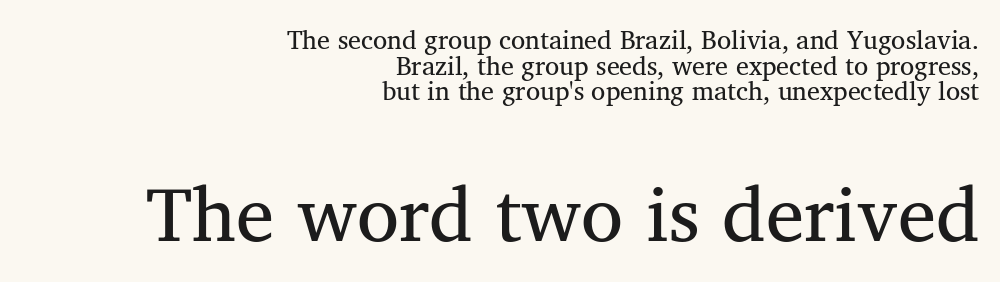
Observe the ordinary spacing: letters are neighbours, not strangers. You could not count columns in this text — the font is proportionally spaced. Style check: upright. Anything drawn beneath the words? Only blank space. Short and long lines alike share a common ending point at right. The later block is typeset at a bigger size than the earlier block.
